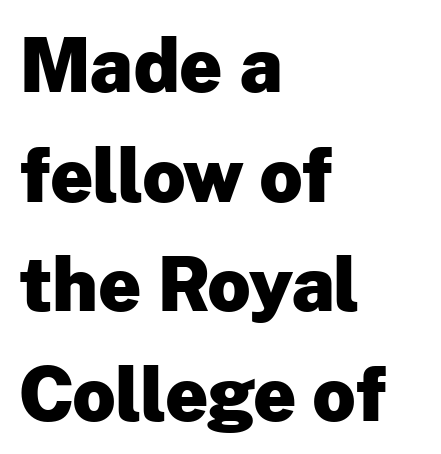
Q: Is the text bold? A: Yes.
Q: Is the text italic (slanted)? A: No, it is upright.
Q: Is the typeface a serif or a sans-serif typeface? A: Sans-serif.
Q: Is the text underlined? A: No.
Q: How is the paragraph aligned? A: Left-aligned.
Q: Is the spacing between letters normal or unusually wide? A: Normal.
Q: Is the spacing between lines tight, normal or loose? A: Normal.
Q: Width (condensed, normal, or wide)? A: Normal.
Q: Stroke contrast? A: Low.
Q: x-height? A: Medium.
Q: Monospaced? A: No.
